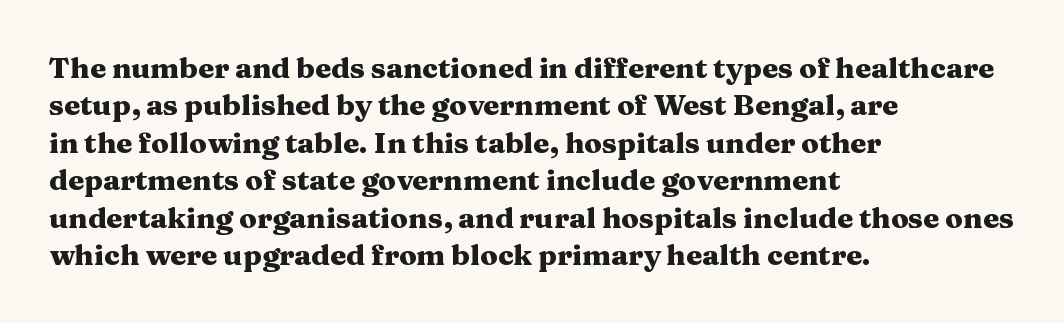
The image shows 29 px heavy, wide serif type, upright; set left-aligned, normal line spacing (1.29x), normal letter spacing, not underlined; medium stroke contrast and a medium x-height.
